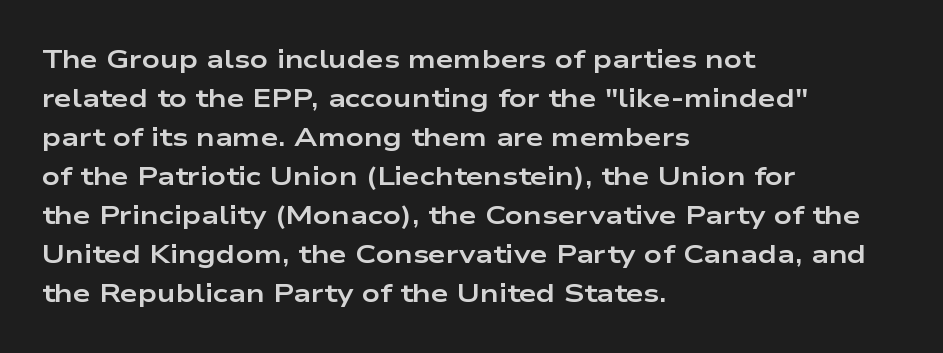
Q: Is the text bold? A: Yes.
Q: Is the text italic (slanted)? A: No, it is upright.
Q: Is the text underlined? A: No.
Q: How is the paragraph aligned? A: Left-aligned.
Q: Is the spacing between letters normal or unusually wide? A: Normal.
Q: Is the spacing between lines tight, normal or loose? A: Normal.
